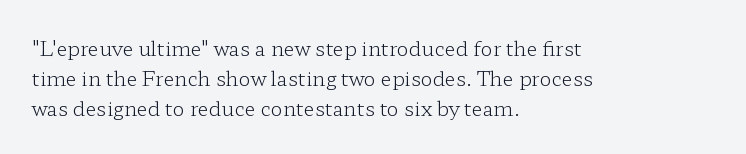
Rule under the text: the space is simply empty. Upright lettering throughout. This rendering leaves character spacing at its baseline value. If you drew a ruler down the left edge, every line would touch it. Is there much room between lines? A standard amount, neither cramped nor airy. This reads as an unemphasized weight, regular at the heaviest.
